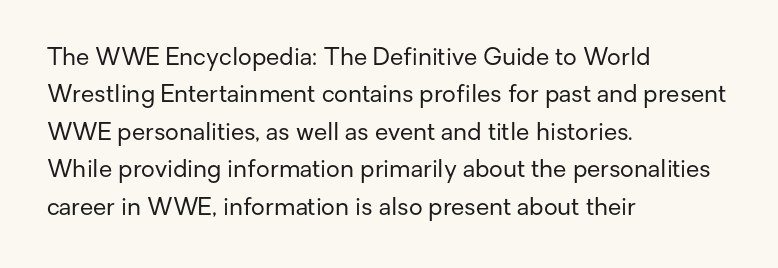
Q: Is the text bold? A: No.
Q: Is the text italic (slanted)? A: No, it is upright.
Q: Is the text underlined? A: No.
Q: How is the paragraph aligned? A: Left-aligned.
Q: Is the spacing between letters normal or unusually wide? A: Normal.
Q: Is the spacing between lines tight, normal or loose? A: Normal.
